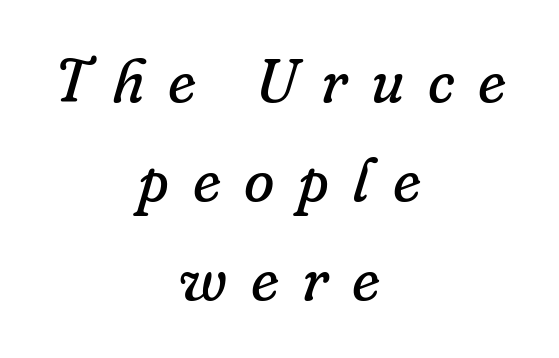
Q: Is the text bold? A: No.
Q: Is the text italic (slanted)? A: Yes, it leans right by about 16 degrees.
Q: Is the typeface a serif or a sans-serif typeface? A: Serif.
Q: Is the text underlined? A: No.
Q: How is the paragraph aligned? A: Centered.
Q: Is the spacing between letters normal or unusually wide? A: Unusually wide.
Q: Is the spacing between lines tight, normal or loose? A: Normal.
Q: Width (condensed, normal, or wide)? A: Normal.
Q: Stroke contrast? A: Low.
Q: x-height? A: Small.
Q: Monospaced? A: No.
